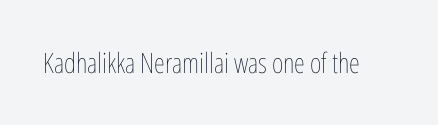
The image shows 28 px thin, condensed type, upright; set normal letter spacing, not underlined; low stroke contrast and a medium x-height.
